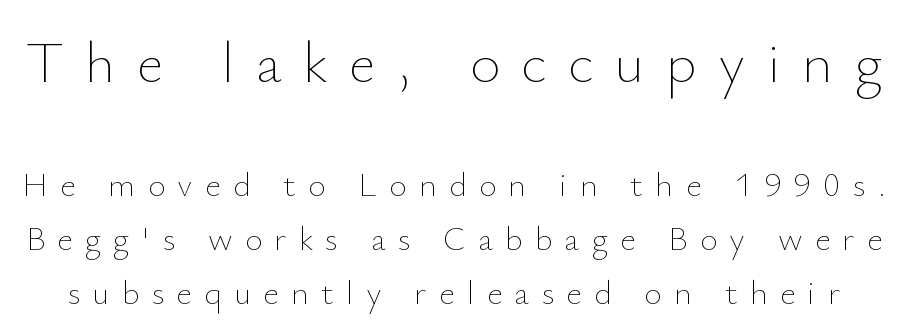
Q: Is the text bold? A: No.
Q: Is the text italic (slanted)? A: No, it is upright.
Q: Is the text underlined? A: No.
Q: Is the spacing between letters normal or unusually wide? A: Unusually wide.
Q: Is the spacing between lines tight, normal or loose? A: Normal.
Q: Which block of text is set in a larger size, the first (top) or the second (bottom)? A: The first (top) one.
Q: Width (condensed, normal, or wide)? A: Normal.
Q: Stroke contrast? A: Low.
Q: x-height? A: Small.
Q: Monospaced? A: No.
